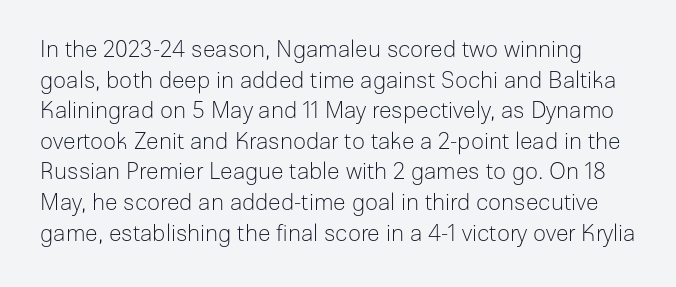
Q: Is the text bold? A: No.
Q: Is the text italic (slanted)? A: No, it is upright.
Q: Is the text underlined? A: No.
Q: Is the spacing between letters normal or unusually wide? A: Normal.
Q: Is the spacing between lines tight, normal or loose? A: Normal.
